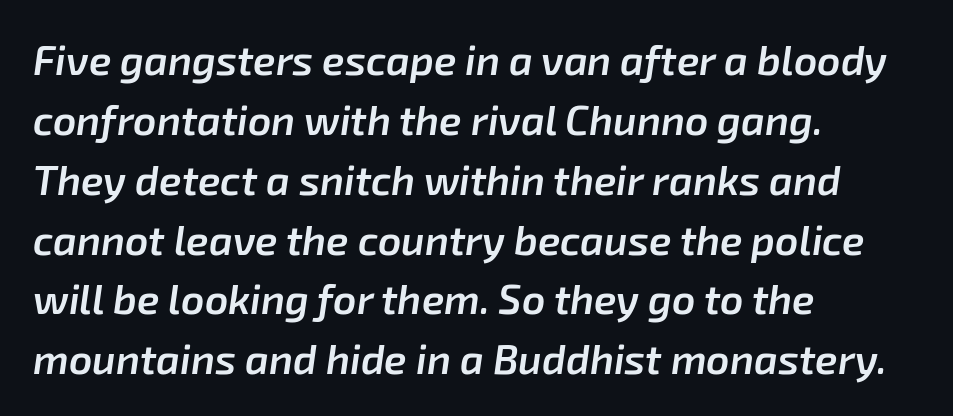
The image shows 41 px semibold type, italic (leaning right); set left-aligned, normal line spacing (1.46x), normal letter spacing, not underlined; low stroke contrast and a medium x-height.
